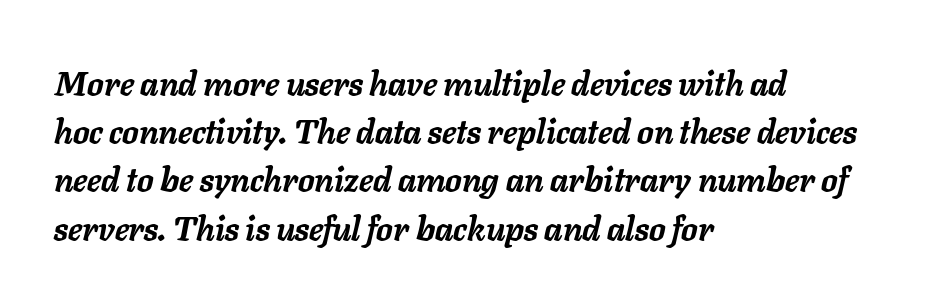
Q: Is the text bold? A: Yes.
Q: Is the text italic (slanted)? A: Yes, it leans right by about 11 degrees.
Q: Is the text underlined? A: No.
Q: How is the paragraph aligned? A: Left-aligned.
Q: Is the spacing between letters normal or unusually wide? A: Normal.
Q: Is the spacing between lines tight, normal or loose? A: Normal.
Q: Width (condensed, normal, or wide)? A: Normal.
Q: Stroke contrast? A: Low.
Q: x-height? A: Medium.
Q: Monospaced? A: No.
